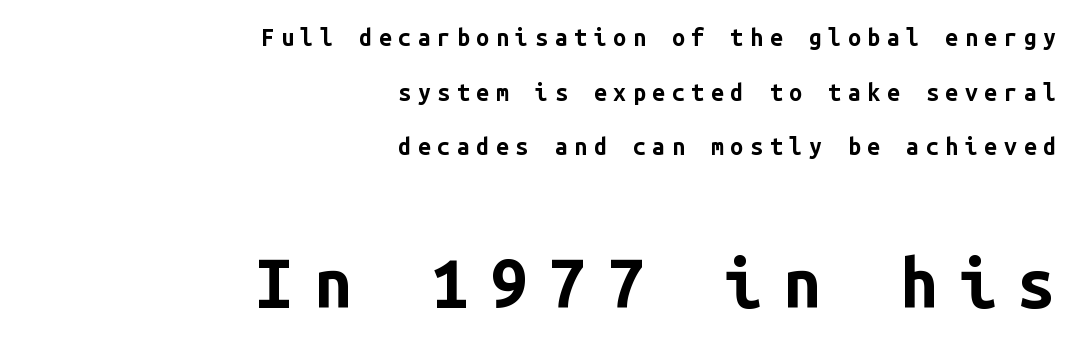
Is this a fixed-width face? Yes — each glyph sits in an identical cell. This rendering widens character spacing well past its baseline value. Right-aligned paragraph, ragged on the left. The following chunk of copy outweighs the initial chunk in type size.
